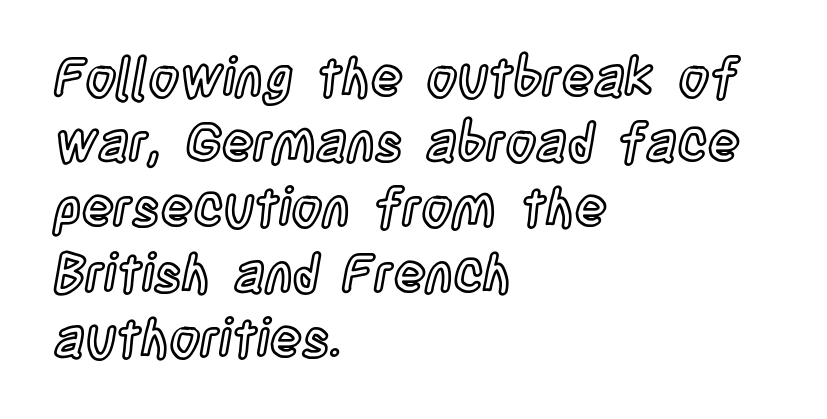
Q: Is the text italic (slanted)? A: Yes.
Q: Is the text underlined? A: No.
Q: How is the paragraph aligned? A: Left-aligned.
Q: Is the spacing between letters normal or unusually wide? A: Normal.
Q: Width (condensed, normal, or wide)? A: Condensed.
Q: x-height? A: Large.
Q: Monospaced? A: No.
